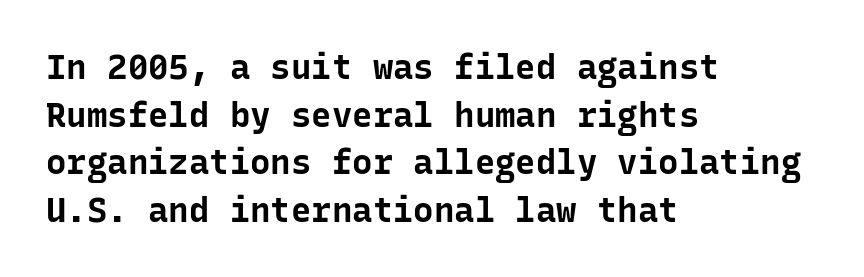
The image shows 34 px bold sans-serif type, upright, monospaced; set left-aligned, normal line spacing (1.4x), normal letter spacing, not underlined; low stroke contrast and a medium x-height.
